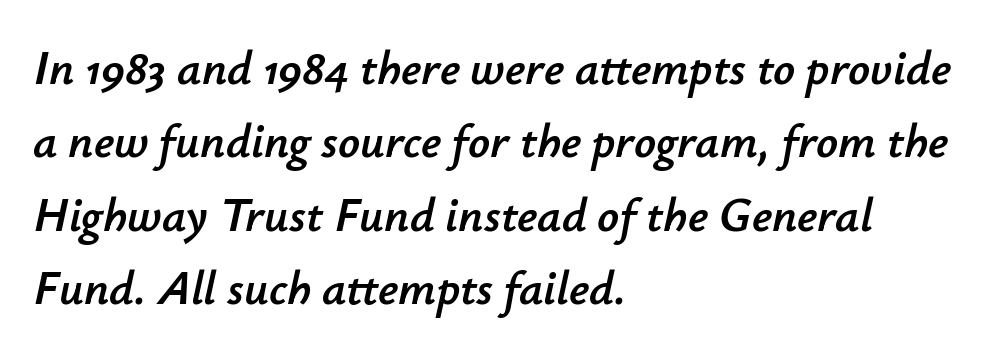
Standard letterfit; no display-style spreading of the glyphs. This is oblique type, the kind used for emphasis or titles. Each new line begins a customary step beneath the previous one. Anything drawn beneath the words? Only blank space. Looks like regular typesetting: each glyph gets only the width it needs.
